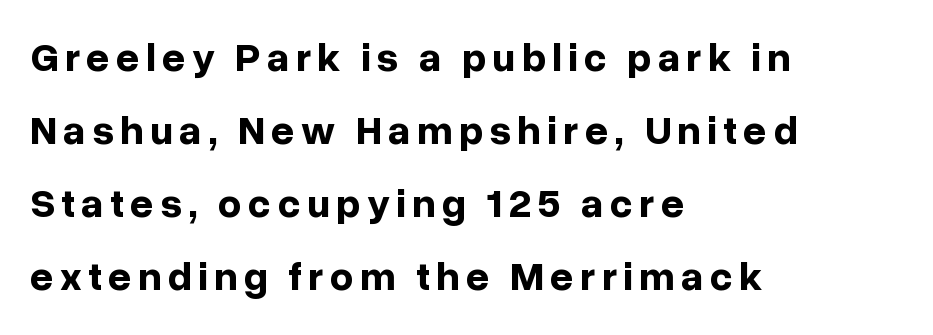
The image shows 41 px bold sans-serif type, upright; set left-aligned, line spacing 1.78x, not underlined; low stroke contrast and a medium x-height.
